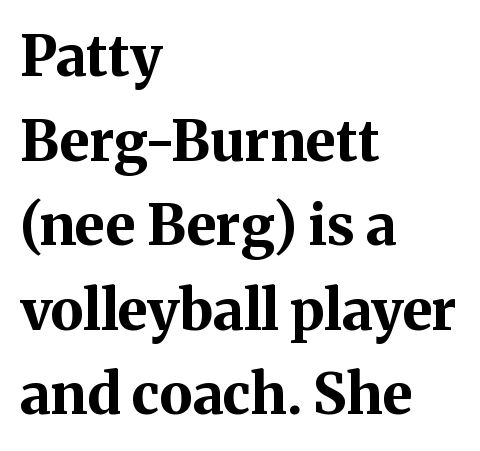
Q: Is the text bold? A: Yes.
Q: Is the text italic (slanted)? A: No, it is upright.
Q: Is the typeface a serif or a sans-serif typeface? A: Serif.
Q: Is the text underlined? A: No.
Q: How is the paragraph aligned? A: Left-aligned.
Q: Is the spacing between letters normal or unusually wide? A: Normal.
Q: Is the spacing between lines tight, normal or loose? A: Normal.
Q: Width (condensed, normal, or wide)? A: Normal.
Q: Stroke contrast? A: Medium.
Q: x-height? A: Medium.
Q: Monospaced? A: No.
